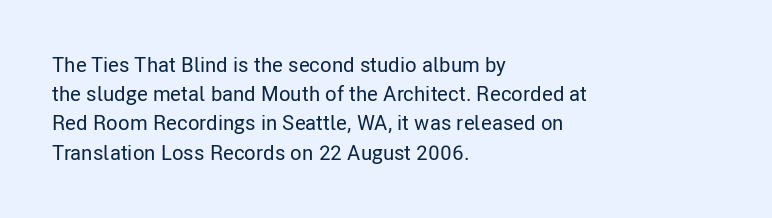
Q: Is the text italic (slanted)? A: No, it is upright.
Q: Is the text underlined? A: No.
Q: How is the paragraph aligned? A: Left-aligned.
Q: Is the spacing between letters normal or unusually wide? A: Normal.
Q: Is the spacing between lines tight, normal or loose? A: Normal.
